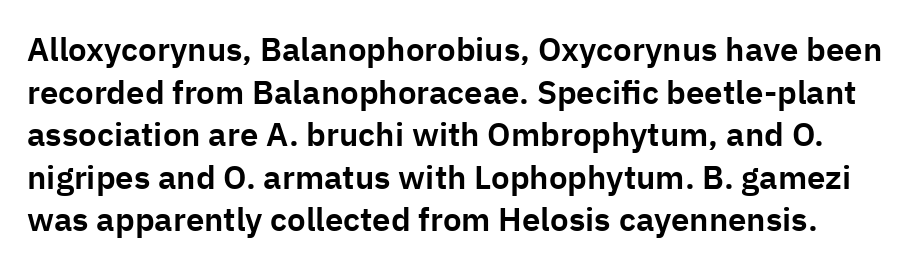
{"serif": "no", "italic": "no", "width": "normal", "stroke_contrast": "low", "x_height": "medium", "monospaced": "no", "underline": "no", "line_spacing": "normal", "line_spacing_ratio": 1.29, "letter_spacing": "normal", "letter_spacing_em": 0.0, "glyph_px": 33}
